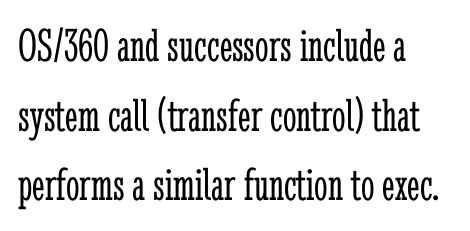
{"serif": "yes", "italic": "no", "bold": "no", "weight": "light", "width": "condensed", "stroke_contrast": "low", "x_height": "medium", "monospaced": "no", "underline": "no", "align": "left", "line_spacing": "normal", "line_spacing_ratio": 1.45, "letter_spacing": "normal", "letter_spacing_em": 0.0, "glyph_px": 48}
